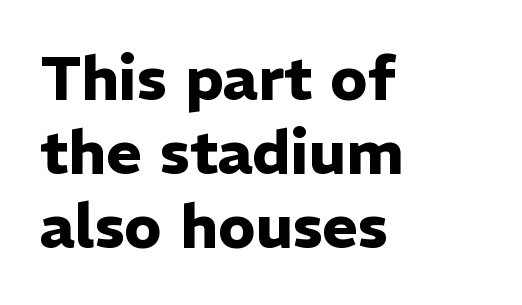
The image shows 61 px heavy sans-serif type, upright; set left-aligned, line spacing 1.21x, normal letter spacing, not underlined; low stroke contrast and a medium x-height.
